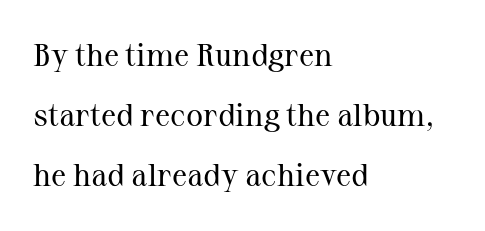
The image shows 32 px regular-weight serif type, upright; set left-aligned, line spacing 1.88x, normal letter spacing, not underlined; medium stroke contrast and a medium x-height.
